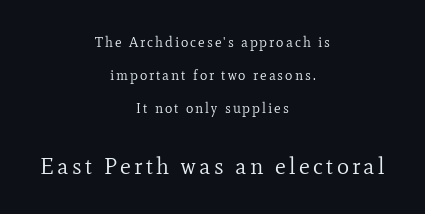
The image shows 23 px text type, upright; set centered, loose line spacing (2.36x), not underlined; the second (bottom) block is 1.64x larger.
